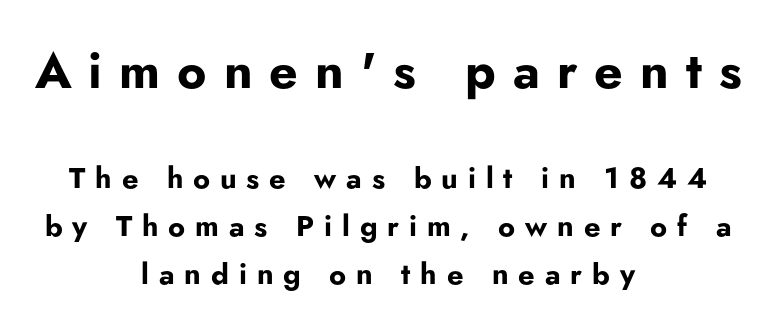
This sample uses expanded letter spacing, leaving extra air between glyphs. Unmarked baselines from the first word to the last. Posture: vertical. Do the characters align in a grid? No, the font is proportional. Layout note: lines centered. The rendering shrinks the type as you move from the upper chunk to the lower.
